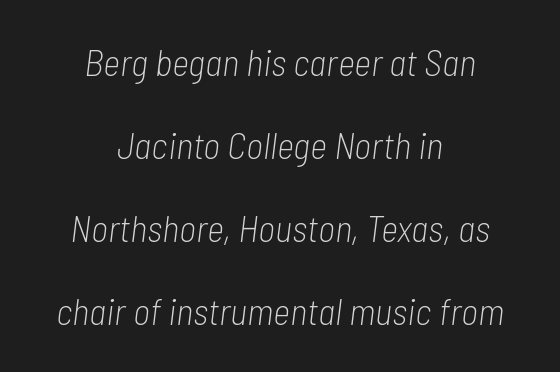
These lines are centered, leaving both edges ragged. The passage shown is not underscored anywhere. The line-height multiplier appears high, well above default. Do the characters align in a grid? No, the font is proportional. The font is comparable to plain body text, perhaps lighter.
